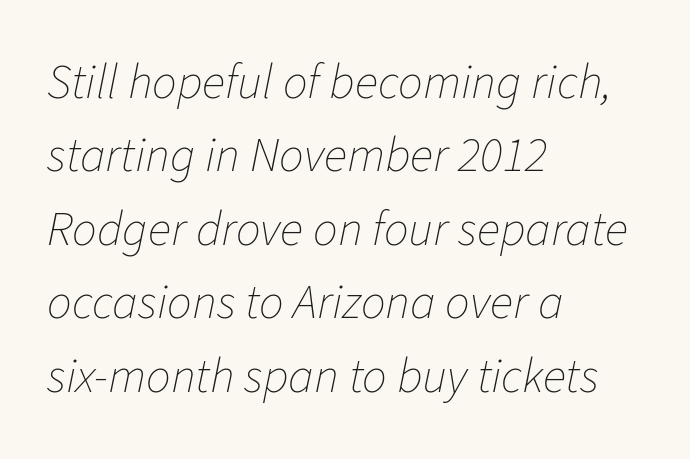
{"italic": "yes", "lean": "right", "slant_degrees": 11, "bold": "no", "weight": "thin", "width": "normal", "stroke_contrast": "low", "x_height": "medium", "monospaced": "no", "underline": "no", "align": "left", "line_spacing": "normal", "line_spacing_ratio": 1.5, "letter_spacing": "normal", "letter_spacing_em": 0.0, "glyph_px": 49}
